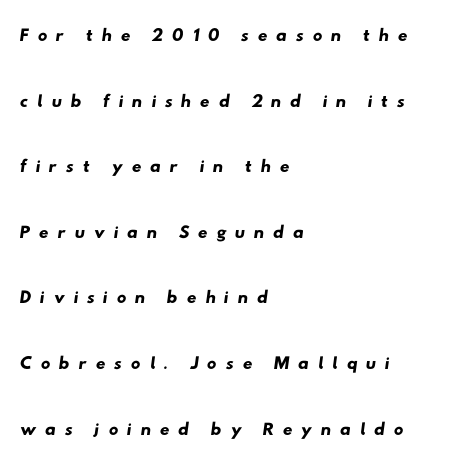
Horizontal bands of white between lines are thick stripes. Decoration check: the copy has no underline. Casual observation: everything's shoved over to the left. Inter-character spacing is expanded well beyond the font's built-in metrics.
